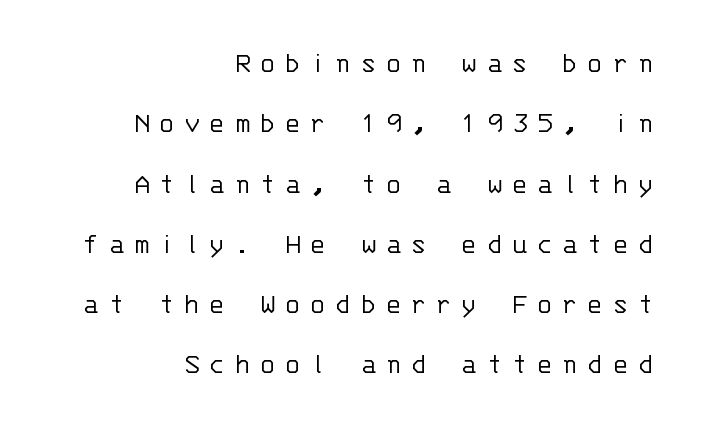
{"serif": "no", "italic": "no", "bold": "no", "weight": "light", "width": "normal", "stroke_contrast": "low", "x_height": "large", "monospaced": "yes", "underline": "no", "align": "right", "line_spacing": "loose", "line_spacing_ratio": 2.01, "letter_spacing": "wide", "letter_spacing_em": 0.3, "glyph_px": 30}
